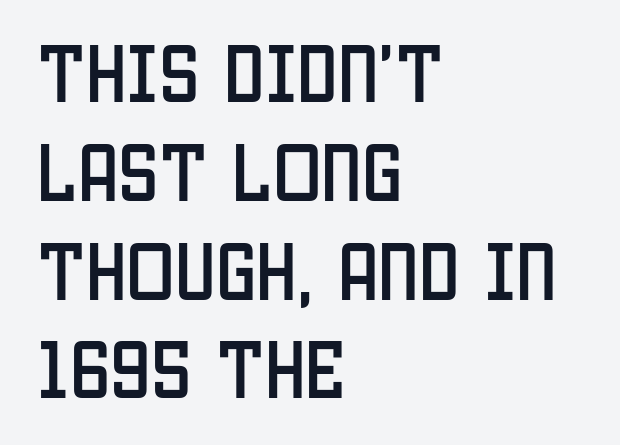
{"serif": "no", "italic": "no", "width": "condensed", "stroke_contrast": "low", "x_height": "large", "monospaced": "no", "underline": "no", "align": "left", "line_spacing": "normal", "line_spacing_ratio": 1.52, "letter_spacing": "normal", "letter_spacing_em": 0.0, "glyph_px": 65}
